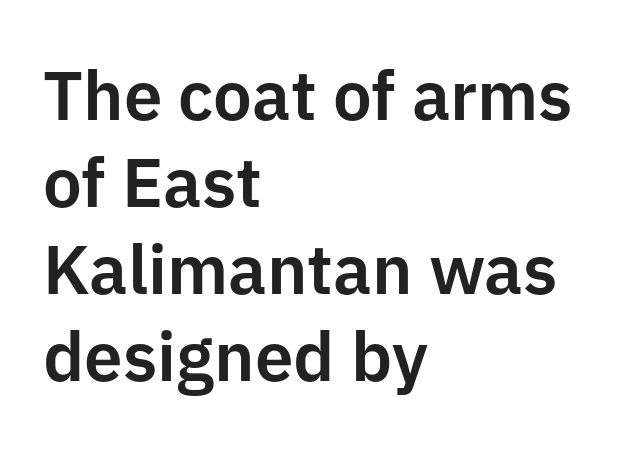
The image shows 69 px sans-serif type, upright; set left-aligned, normal line spacing (1.26x), normal letter spacing, not underlined; low stroke contrast and a medium x-height.
